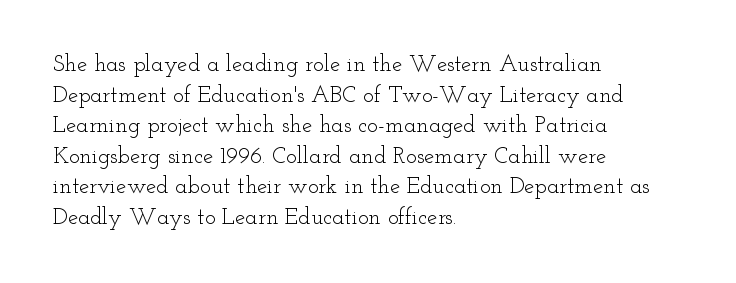
Vertical spacing — default. The text block is weighted toward the left margin, trailing off unevenly rightward. The baseline area is clear. These lines keep a tight, regular rhythm from letter to letter. No extra ink here — the face is not bold.
